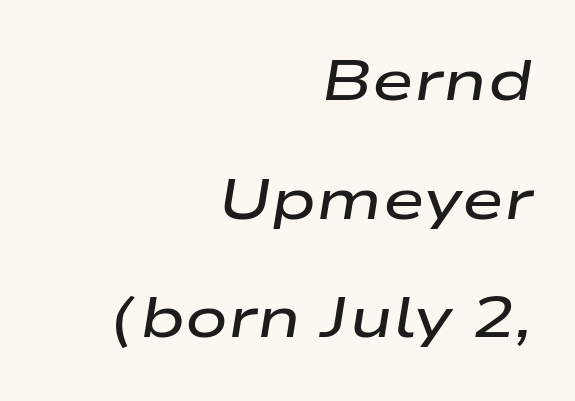
{"italic": "yes", "lean": "right", "slant_degrees": 9, "bold": "semi", "weight": "semibold", "width": "wide", "stroke_contrast": "low", "x_height": "medium", "monospaced": "no", "underline": "no", "align": "right", "line_spacing": "loose", "line_spacing_ratio": 2.08, "letter_spacing": "normal", "letter_spacing_em": 0.0, "glyph_px": 57}
